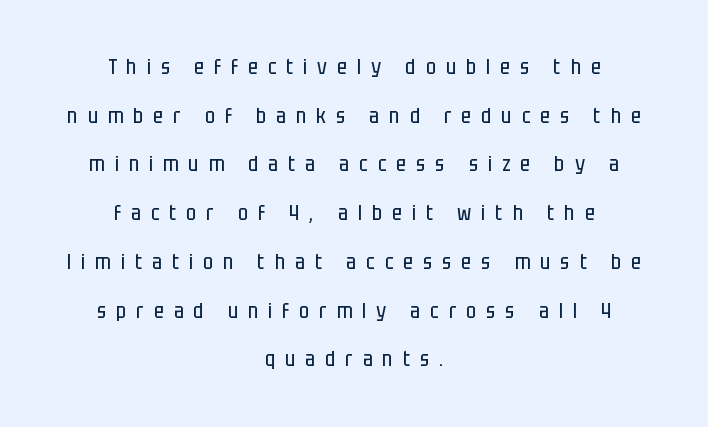
The compositor balanced each line on the midline. No extra ink here — the face is not bold. Tracking value appears strongly positive — letters spread wide. The typography opts for an upright posture over an oblique one. Each new line begins a long way beneath the previous one. Lines of text with bare space underneath.
